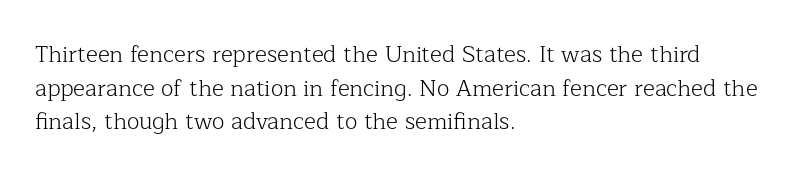
What stands out about the letter spacing? Nothing — it is the standard amount. Type without underlining. You can tell it's not italic because the verticals are truly vertical. Is there much room between lines? A standard amount, neither cramped nor airy.
